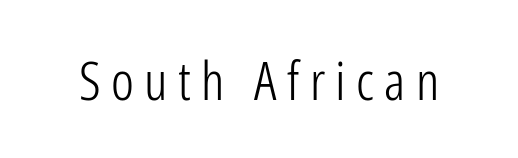
The image shows 54 px light, condensed sans-serif type, upright; set not underlined; low stroke contrast and a medium x-height.
